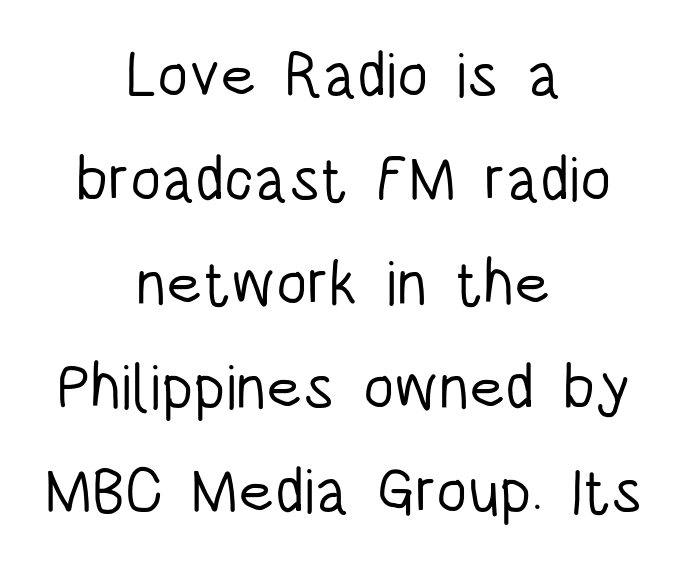
Quick note: not italic, upright. Descenders hang freely into open space. Does the leading feel generous? No, just average. In terms of letterspacing, this is plain default setting. The paragraph has two soft edges and a firm central axis. Grotesque or geometric, the face here clearly has no serifs.
